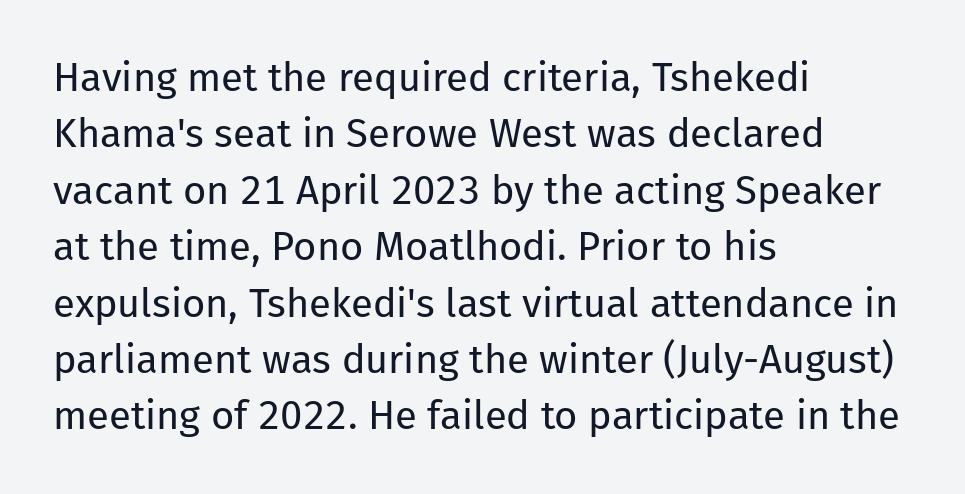
The image shows 40 px regular-weight sans-serif type, upright; set left-aligned, normal line spacing (1.41x), normal letter spacing, not underlined; low stroke contrast and a medium x-height.
